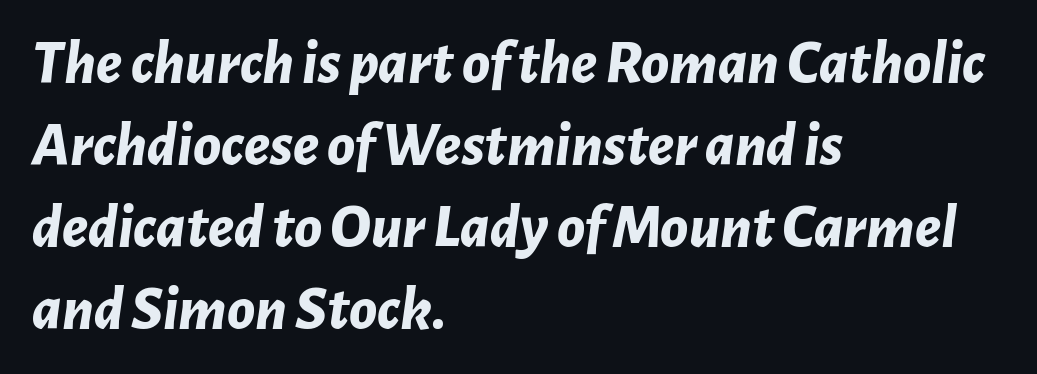
Q: Is the text bold? A: Yes.
Q: Is the text italic (slanted)? A: Yes, it leans right by about 7 degrees.
Q: Is the text underlined? A: No.
Q: How is the paragraph aligned? A: Left-aligned.
Q: Is the spacing between letters normal or unusually wide? A: Normal.
Q: Is the spacing between lines tight, normal or loose? A: Normal.
Q: Width (condensed, normal, or wide)? A: Normal.
Q: Stroke contrast? A: Low.
Q: x-height? A: Medium.
Q: Monospaced? A: No.
